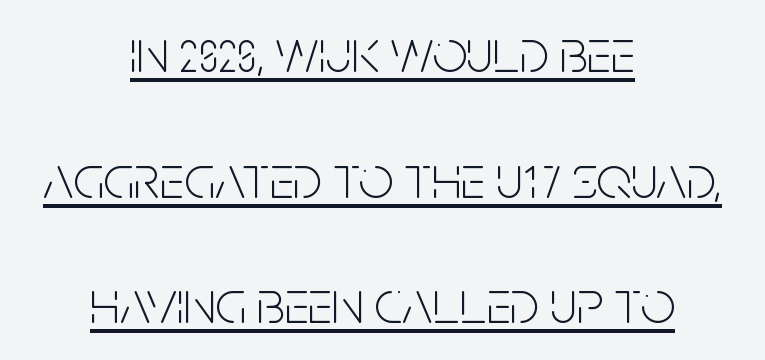
Q: Is the text bold? A: No.
Q: Is the text italic (slanted)? A: No, it is upright.
Q: Is the typeface a serif or a sans-serif typeface? A: Sans-serif.
Q: Is the text underlined? A: Yes.
Q: How is the paragraph aligned? A: Centered.
Q: Is the spacing between letters normal or unusually wide? A: Normal.
Q: Is the spacing between lines tight, normal or loose? A: Loose.
Q: Width (condensed, normal, or wide)? A: Condensed.
Q: Stroke contrast? A: Low.
Q: x-height? A: Large.
Q: Monospaced? A: No.
